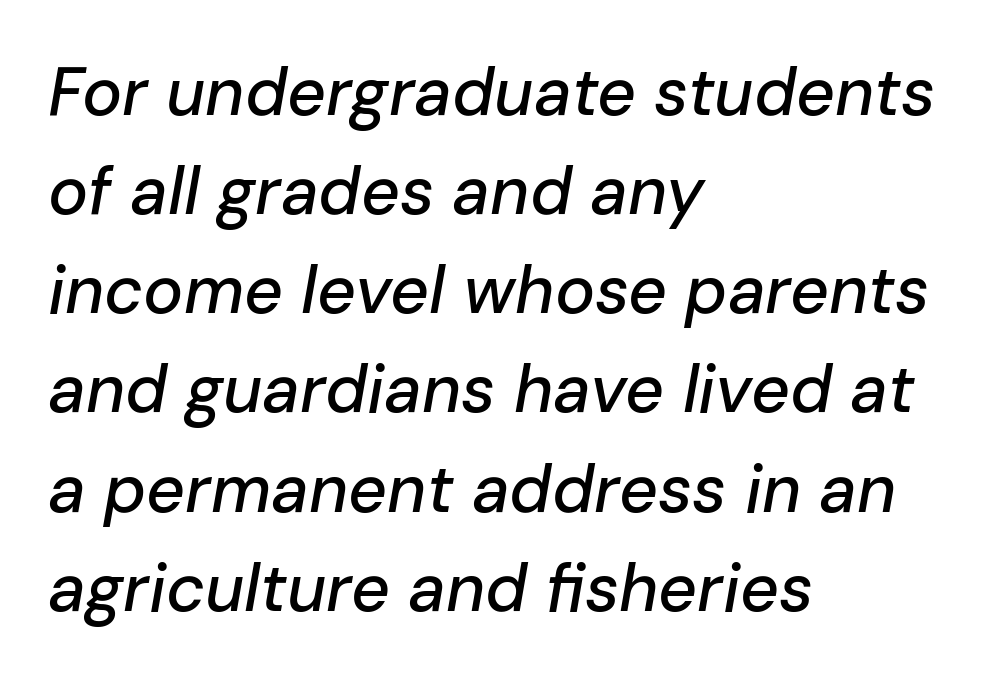
Q: Is the text italic (slanted)? A: Yes, it leans right by about 10 degrees.
Q: Is the text underlined? A: No.
Q: How is the paragraph aligned? A: Left-aligned.
Q: Is the spacing between letters normal or unusually wide? A: Normal.
Q: Is the spacing between lines tight, normal or loose? A: Normal.
Q: Width (condensed, normal, or wide)? A: Normal.
Q: Stroke contrast? A: Low.
Q: x-height? A: Medium.
Q: Monospaced? A: No.
